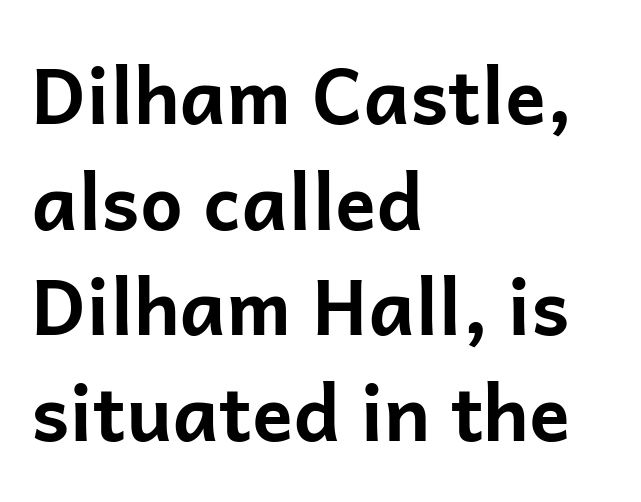
{"serif": "no", "italic": "no", "bold": "yes", "weight": "bold", "width": "normal", "stroke_contrast": "low", "x_height": "medium", "monospaced": "no", "underline": "no", "align": "left", "line_spacing": "normal", "line_spacing_ratio": 1.39, "letter_spacing": "normal", "letter_spacing_em": 0.0, "glyph_px": 76}
